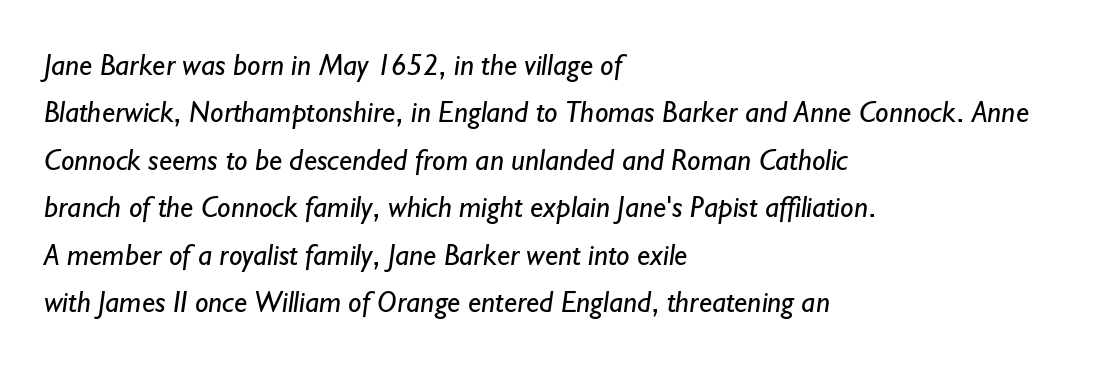
Q: Is the text bold? A: No.
Q: Is the typeface a serif or a sans-serif typeface? A: Sans-serif.
Q: Is the text underlined? A: No.
Q: How is the paragraph aligned? A: Left-aligned.
Q: Is the spacing between letters normal or unusually wide? A: Normal.
Q: Is the spacing between lines tight, normal or loose? A: Normal.
Q: Width (condensed, normal, or wide)? A: Normal.
Q: Stroke contrast? A: Low.
Q: x-height? A: Small.
Q: Monospaced? A: No.
